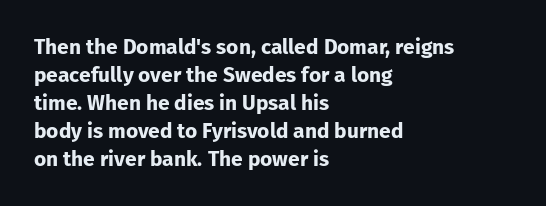
{"italic": "no", "bold": "yes", "underline": "no", "align": "left", "line_spacing": "normal", "line_spacing_ratio": 1.33, "letter_spacing": "normal", "letter_spacing_em": 0.0, "glyph_px": 21}
